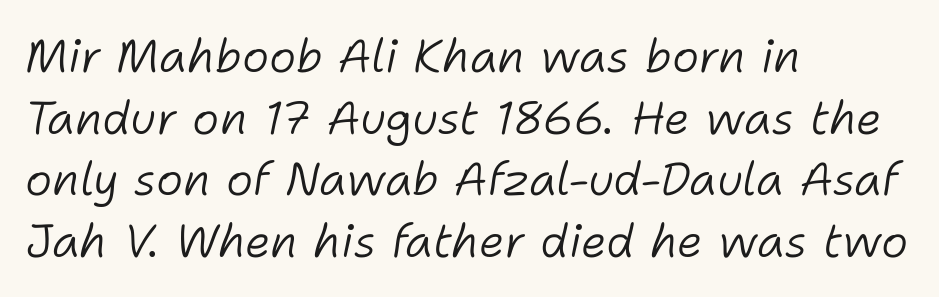
{"italic": "yes", "lean": "right", "slant_degrees": 11, "bold": "no", "weight": "light", "width": "normal", "stroke_contrast": "low", "x_height": "medium", "monospaced": "no", "underline": "no", "align": "left", "line_spacing": "normal", "line_spacing_ratio": 1.34, "letter_spacing": "normal", "letter_spacing_em": 0.0, "glyph_px": 46}
